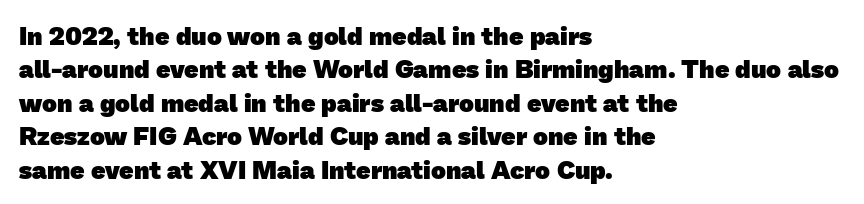
Q: Is the text bold? A: Yes.
Q: Is the text underlined? A: No.
Q: How is the paragraph aligned? A: Left-aligned.
Q: Is the spacing between letters normal or unusually wide? A: Normal.
Q: Is the spacing between lines tight, normal or loose? A: Normal.
